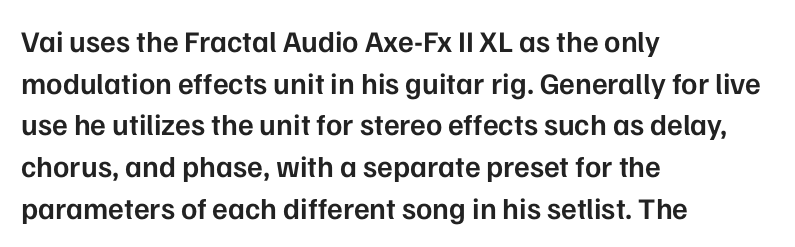
Q: Is the text bold? A: Semi-bold.
Q: Is the text italic (slanted)? A: No, it is upright.
Q: Is the typeface a serif or a sans-serif typeface? A: Sans-serif.
Q: Is the text underlined? A: No.
Q: How is the paragraph aligned? A: Left-aligned.
Q: Is the spacing between letters normal or unusually wide? A: Normal.
Q: Is the spacing between lines tight, normal or loose? A: Normal.
Q: Width (condensed, normal, or wide)? A: Normal.
Q: Stroke contrast? A: Low.
Q: x-height? A: Medium.
Q: Monospaced? A: No.
